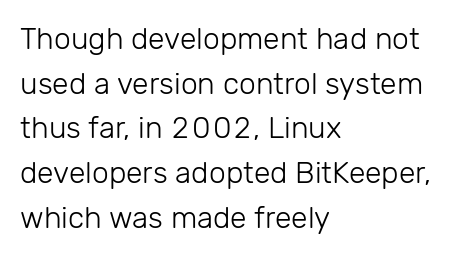
Heaviness? Minimal to ordinary, like unemphasized prose. The text block is weighted toward the left margin, trailing off unevenly rightward. Students, observe: this is what conventionally led text looks like. Italic: no, the glyphs are upright roman.
